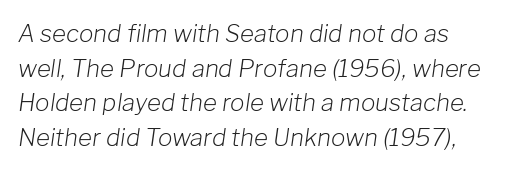
{"italic": "yes", "lean": "right", "slant_degrees": 8, "bold": "no", "underline": "no", "line_spacing": "normal", "line_spacing_ratio": 1.44, "letter_spacing": "normal", "letter_spacing_em": 0.0, "glyph_px": 24}
